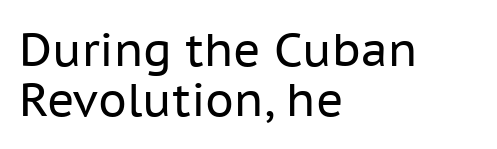
The image shows 46 px regular-weight sans-serif type, upright; set left-aligned, tight line spacing (1.09x), normal letter spacing, not underlined; low stroke contrast and a medium x-height.
